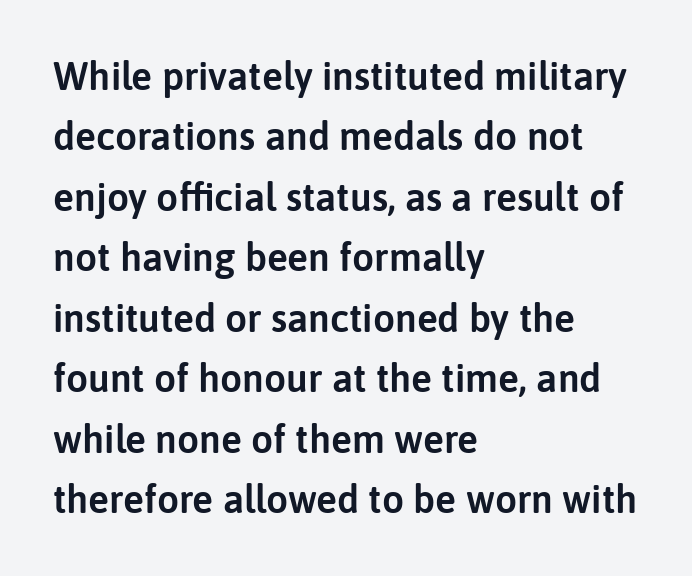
{"serif": "no", "italic": "no", "width": "normal", "stroke_contrast": "low", "x_height": "medium", "monospaced": "no", "underline": "no", "align": "left", "line_spacing": "normal", "line_spacing_ratio": 1.55, "letter_spacing": "normal", "letter_spacing_em": 0.0, "glyph_px": 39}
